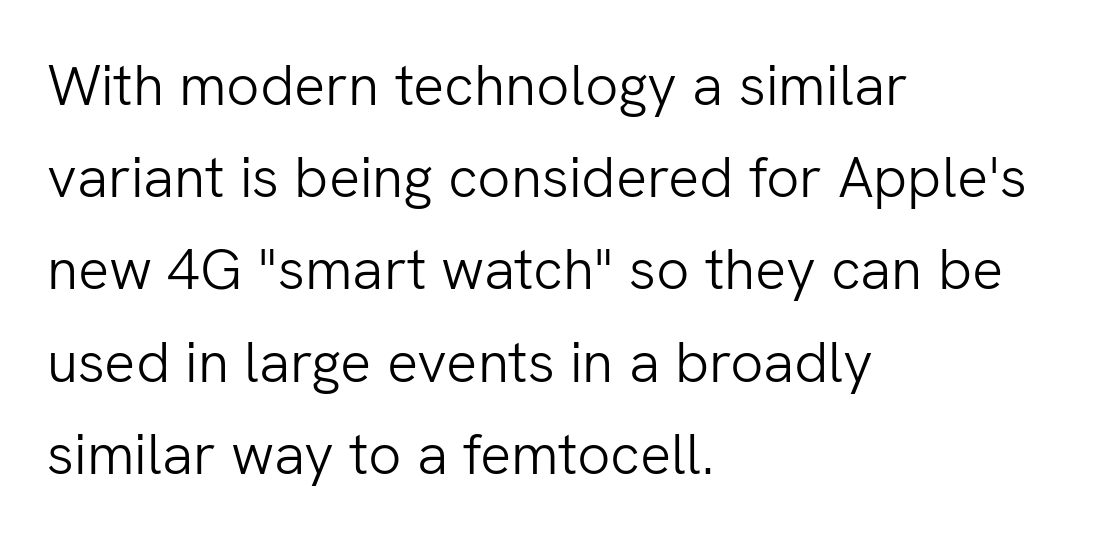
Spacing verdict: proportional, widths tailored to each character. Posture: upright roman. Vertically, the passage feels balanced, rows spaced as you'd expect. Grotesque or geometric, the face here clearly has no serifs. The strokes carry an ordinary text weight at most.
